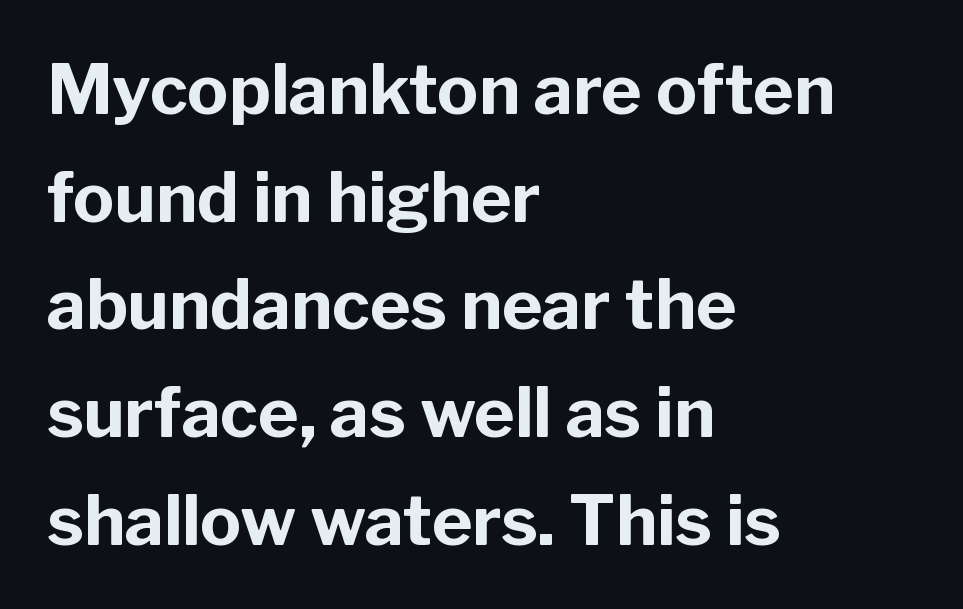
Every stem runs plumb, perpendicular to the baseline. Thick stems and heavy bowls — unmistakably bold. This block has exactly the height ordinary leading produces. How are the letters spaced? Ordinarily, with no added tracking.
